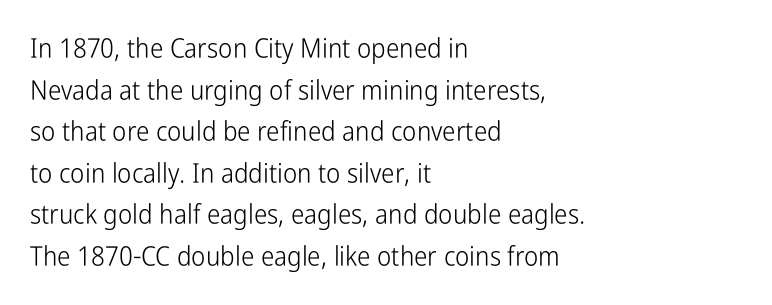
The image shows 27 px text type, upright; set left-aligned, normal line spacing (1.54x), normal letter spacing, not underlined.
